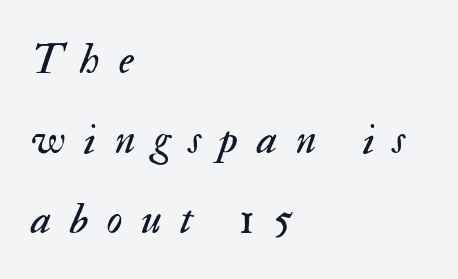
The tracking jumps out immediately: characters are airy and widely separated. Plain, unruled lines of type. Yep, that's italic — everything's leaning. Stems and bowls with no extra thickness — not bold. One-word summary of the alignment: left.
